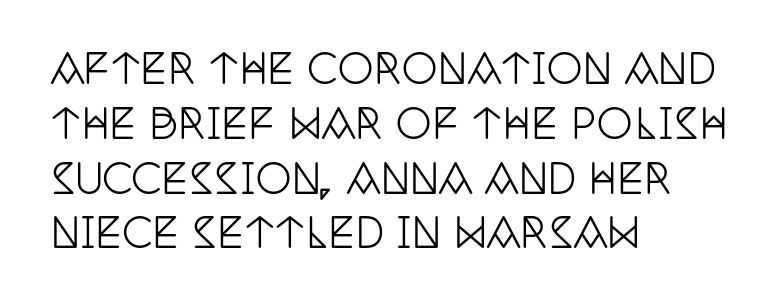
The image shows 40 px condensed serif type, upright; set left-aligned, normal line spacing (1.37x), normal letter spacing, not underlined; low stroke contrast and a large x-height.
